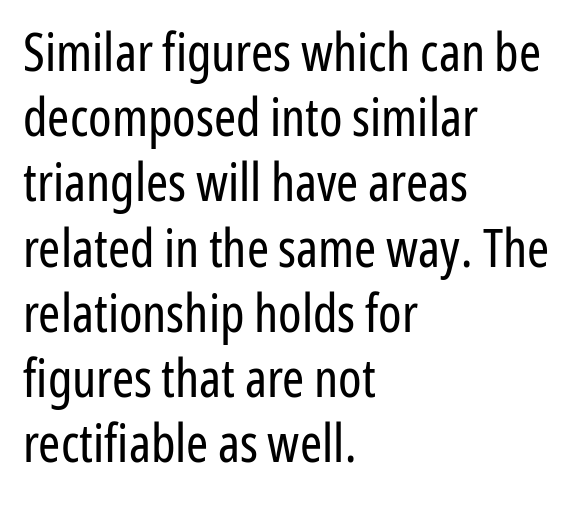
Q: Is the text bold? A: No.
Q: Is the text italic (slanted)? A: No, it is upright.
Q: Is the typeface a serif or a sans-serif typeface? A: Sans-serif.
Q: Is the text underlined? A: No.
Q: How is the paragraph aligned? A: Left-aligned.
Q: Is the spacing between letters normal or unusually wide? A: Normal.
Q: Width (condensed, normal, or wide)? A: Condensed.
Q: Stroke contrast? A: Low.
Q: x-height? A: Medium.
Q: Monospaced? A: No.
